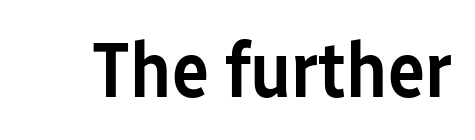
{"serif": "no", "italic": "no", "bold": "semi", "weight": "semibold", "width": "condensed", "stroke_contrast": "low", "x_height": "medium", "monospaced": "no", "underline": "no", "letter_spacing": "normal", "letter_spacing_em": 0.0, "glyph_px": 78}
